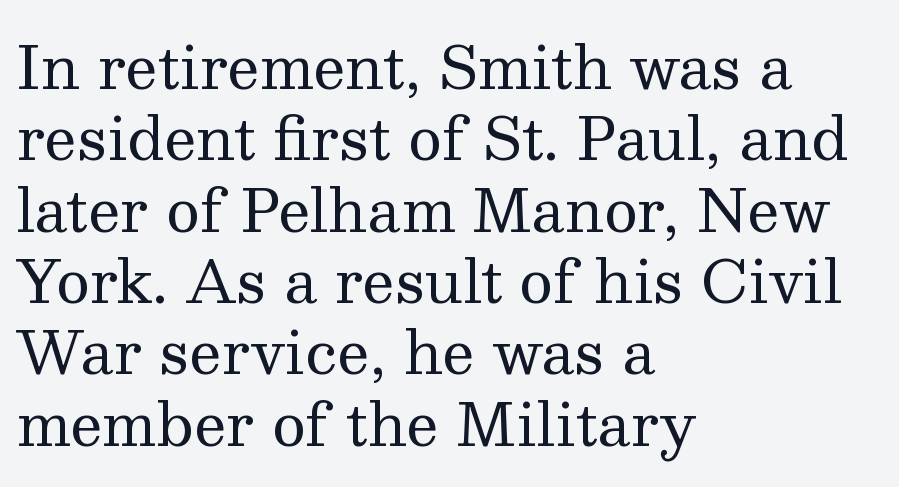
Q: Is the text bold? A: No.
Q: Is the text italic (slanted)? A: No, it is upright.
Q: Is the typeface a serif or a sans-serif typeface? A: Serif.
Q: Is the text underlined? A: No.
Q: How is the paragraph aligned? A: Left-aligned.
Q: Is the spacing between letters normal or unusually wide? A: Normal.
Q: Width (condensed, normal, or wide)? A: Normal.
Q: Stroke contrast? A: Medium.
Q: x-height? A: Medium.
Q: Monospaced? A: No.
